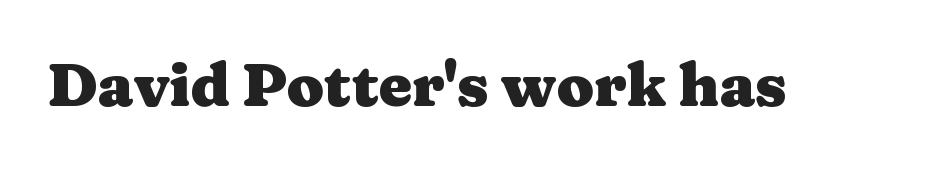
Is this a fixed-width face? No — the glyphs have proportional, varying widths. Pretty heavy lettering here — definitely bold. Old-style or modern, the face here clearly has serifs. Do the letters lean? They stand straight. Tracking here is standard; glyphs follow each other at the usual distance.
